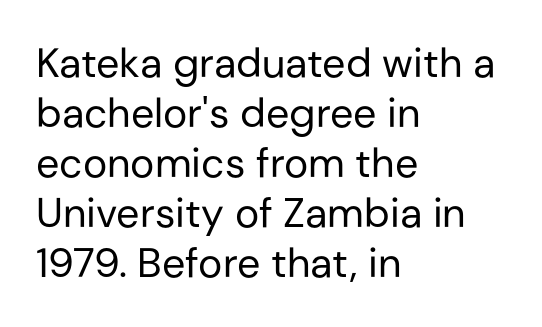
{"serif": "no", "italic": "no", "bold": "no", "weight": "regular", "width": "normal", "stroke_contrast": "low", "x_height": "medium", "monospaced": "no", "underline": "no", "align": "left", "line_spacing_ratio": 1.22, "letter_spacing": "normal", "letter_spacing_em": 0.0, "glyph_px": 41}
